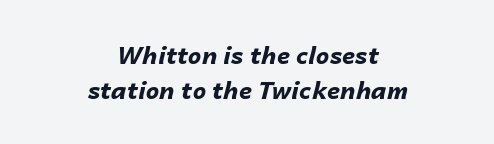
{"italic": "yes", "lean": "right", "slant_degrees": 14, "bold": "yes", "underline": "no", "align": "center", "line_spacing": "normal", "line_spacing_ratio": 1.46, "letter_spacing": "normal", "letter_spacing_em": 0.0, "glyph_px": 24}
